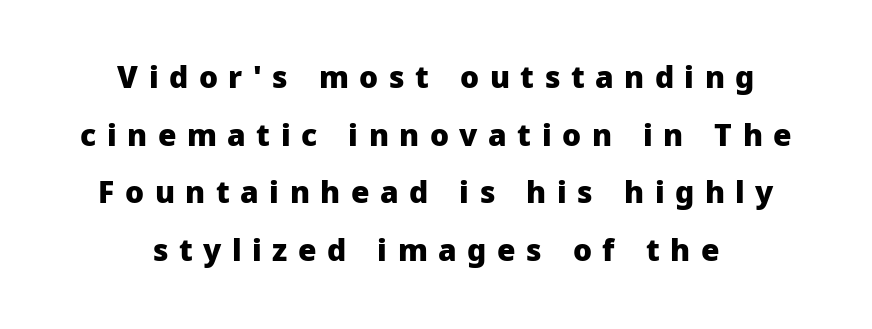
You could only call the tracking loose — the letters float apart. The setting favours the middle, as headings and verse often do. Descenders are the only things crossing below the line. As a designer I'd log this as weight 700, bold. These lines are composed in type without serifs. The rendering uses a large line-height, opening up the rows.
